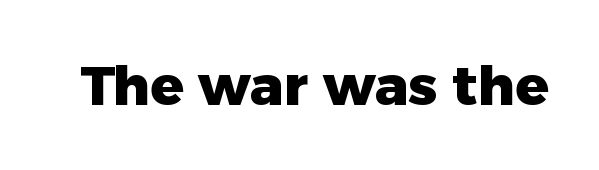
Clear beneath every line of the passage. This sample has the flowing, uneven cadence of proportional lettering. This rendering employs a face without finishing strokes, i.e., a sans-serif. Thick stems and heavy bowls — unmistakably bold.
